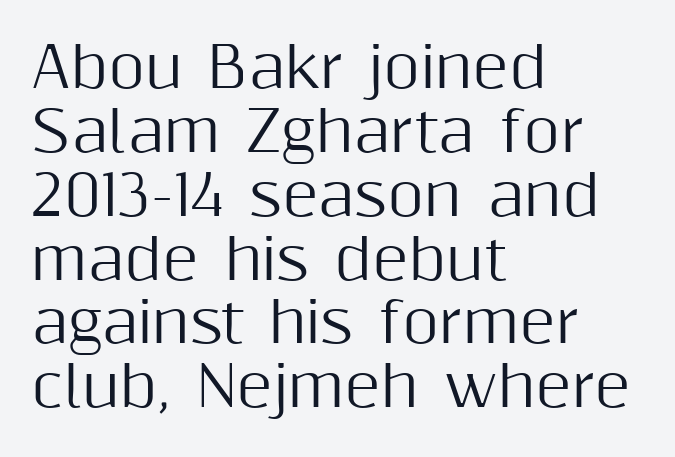
{"serif": "no", "italic": "no", "width": "normal", "stroke_contrast": "medium", "x_height": "medium", "monospaced": "no", "underline": "no", "align": "left", "line_spacing": "tight", "line_spacing_ratio": 1.14, "letter_spacing": "normal", "letter_spacing_em": 0.0, "glyph_px": 56}
